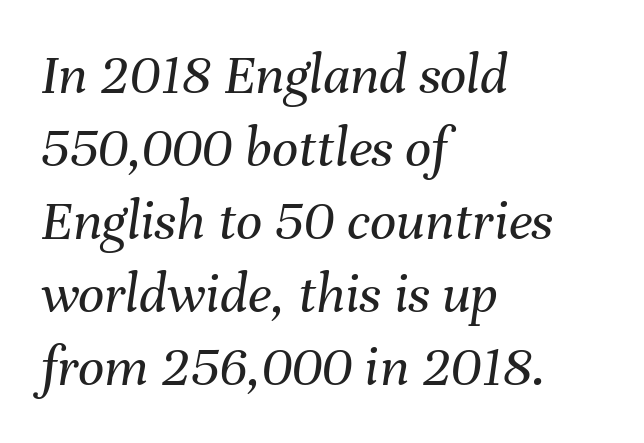
Is this a heavy cut? Hardly; it is regular or lighter. Typeset ragged right — the left edge is the straight one. These lines are rendered in a variable-pitch font. Unmarked baselines from the first word to the last. Looking at the ascenders, they clearly lean. Rows of type keep a routine distance in the vertical direction.
